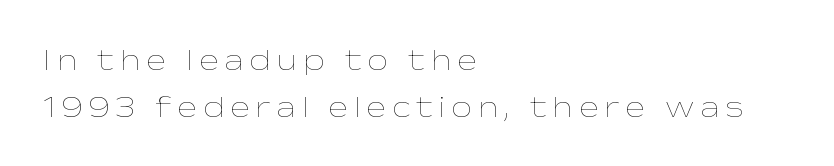
Q: Is the text bold? A: No.
Q: Is the text italic (slanted)? A: No, it is upright.
Q: Is the text underlined? A: No.
Q: How is the paragraph aligned? A: Left-aligned.
Q: Is the spacing between lines tight, normal or loose? A: Normal.
Q: Width (condensed, normal, or wide)? A: Wide.
Q: Stroke contrast? A: Low.
Q: x-height? A: Medium.
Q: Monospaced? A: No.
